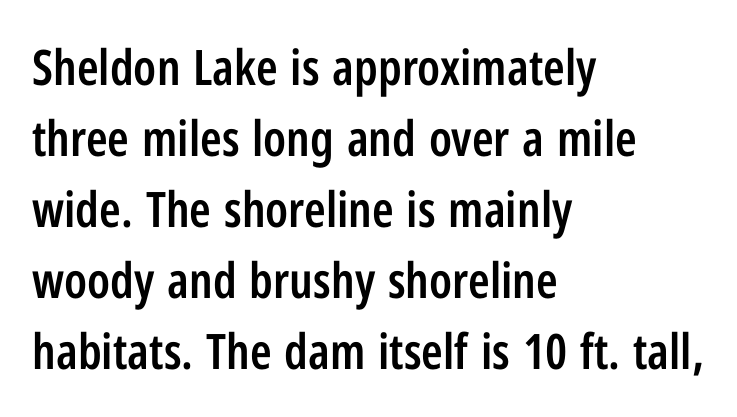
Q: Is the text bold? A: Semi-bold.
Q: Is the text italic (slanted)? A: No, it is upright.
Q: Is the typeface a serif or a sans-serif typeface? A: Sans-serif.
Q: Is the text underlined? A: No.
Q: How is the paragraph aligned? A: Left-aligned.
Q: Is the spacing between letters normal or unusually wide? A: Normal.
Q: Is the spacing between lines tight, normal or loose? A: Normal.
Q: Width (condensed, normal, or wide)? A: Condensed.
Q: Stroke contrast? A: Low.
Q: x-height? A: Medium.
Q: Monospaced? A: No.
